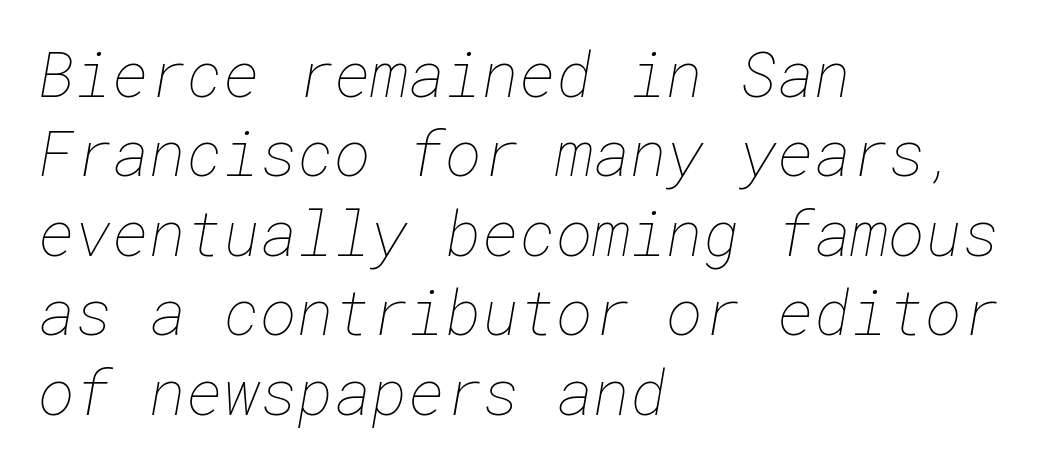
The lines are quadded left. This rendering leaves character spacing at its baseline value. Descenders are the only things crossing below the line. Each new line begins a customary step beneath the previous one.
